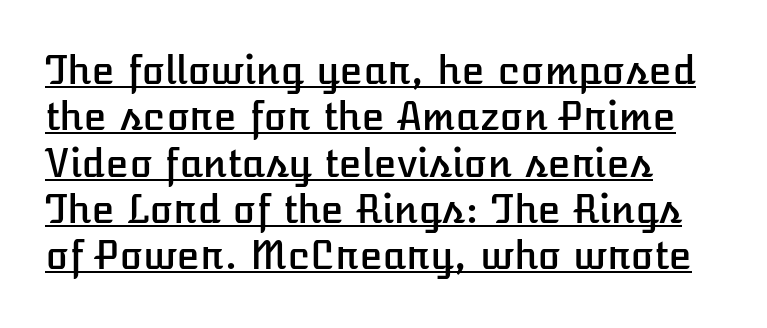
The image shows 38 px text type, upright; set left-aligned, line spacing 1.22x, normal letter spacing, underlined; low stroke contrast and a medium x-height.
